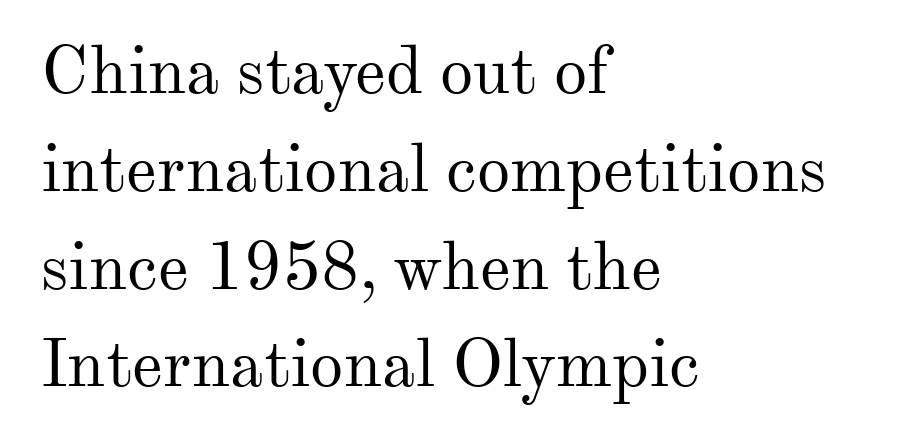
The image shows 67 px regular-weight serif type, upright; set left-aligned, normal line spacing (1.46x), normal letter spacing, not underlined; medium stroke contrast and a small x-height.
